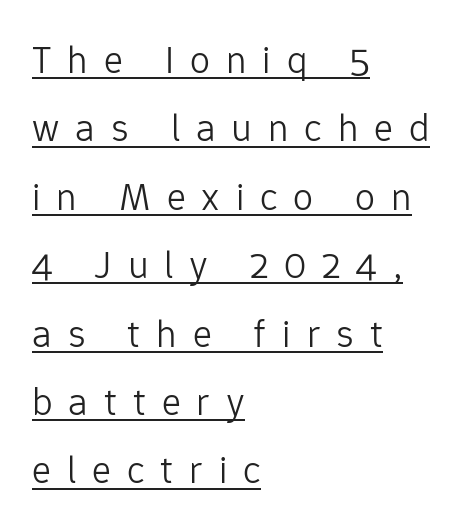
{"serif": "no", "italic": "no", "bold": "no", "weight": "light", "width": "normal", "stroke_contrast": "low", "x_height": "medium", "monospaced": "no", "underline": "yes", "align": "left", "line_spacing_ratio": 1.71, "letter_spacing": "wide", "letter_spacing_em": 0.4, "glyph_px": 40}
